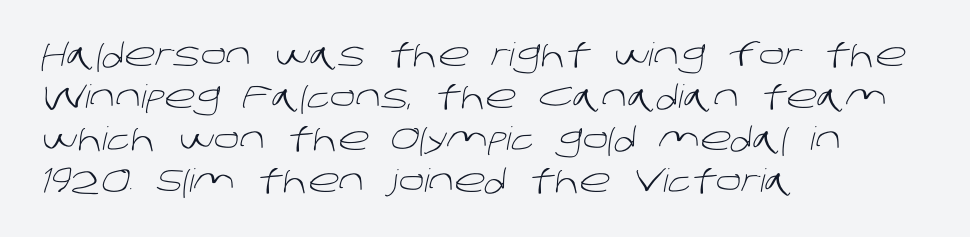
{"serif": "no", "bold": "no", "weight": "light", "width": "normal", "stroke_contrast": "low", "x_height": "large", "monospaced": "no", "underline": "no", "align": "left", "line_spacing": "normal", "line_spacing_ratio": 1.31, "letter_spacing": "normal", "letter_spacing_em": 0.0, "glyph_px": 32}
